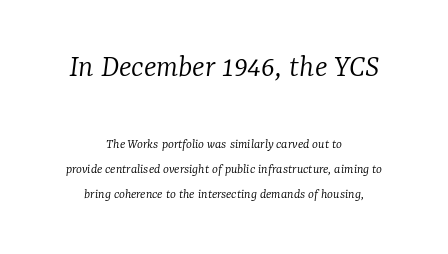
{"serif": "yes", "italic": "yes", "lean": "right", "slant_degrees": 7, "bold": "no", "weight": "light", "width": "normal", "stroke_contrast": "low", "x_height": "medium", "monospaced": "no", "underline": "no", "align": "center", "line_spacing_ratio": 1.8, "letter_spacing": "normal", "letter_spacing_em": 0.0, "larger_block": "first", "size_ratio": 2.36, "glyph_px": 33}
